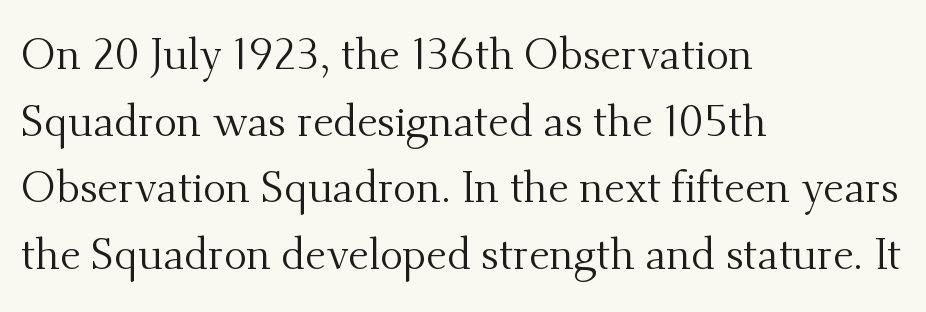
{"serif": "yes", "italic": "no", "bold": "no", "weight": "regular", "width": "normal", "stroke_contrast": "medium", "x_height": "small", "monospaced": "no", "underline": "no", "align": "left", "line_spacing": "normal", "line_spacing_ratio": 1.55, "letter_spacing": "normal", "letter_spacing_em": 0.0, "glyph_px": 43}
